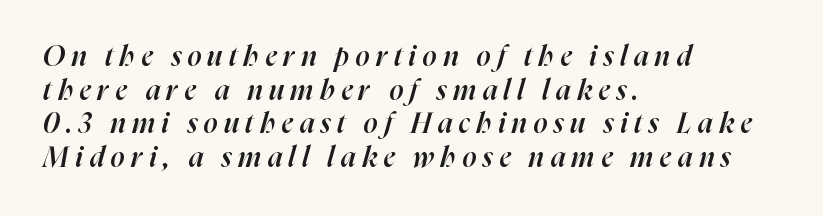
When letters slant like this, we call the style italic. Emphasis by weight is partial: semibold. Visually the block forms a straight wall on the left and a jagged coastline on the right. The letters are spread apart with noticeably loose tracking.
